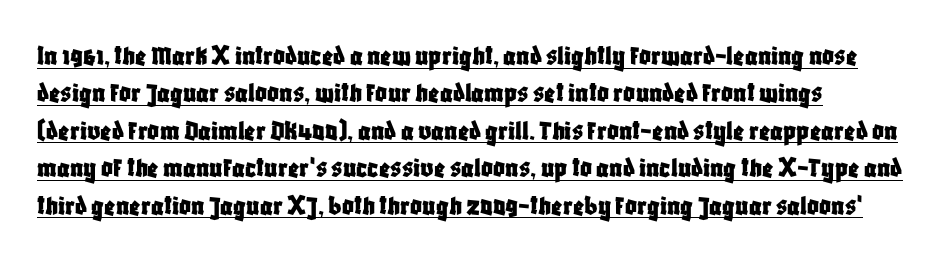
{"serif": "no", "italic": "no", "width": "condensed", "stroke_contrast": "low", "x_height": "large", "monospaced": "no", "underline": "yes", "line_spacing": "normal", "line_spacing_ratio": 1.29, "letter_spacing": "normal", "letter_spacing_em": 0.0, "glyph_px": 29}
